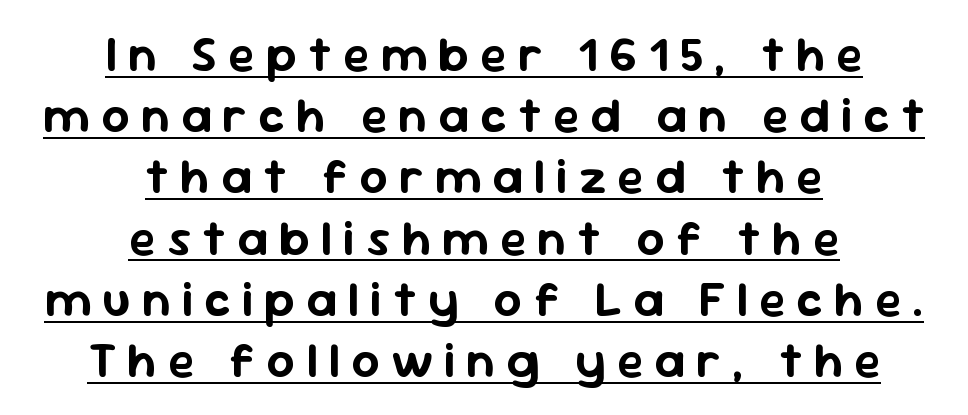
{"serif": "no", "italic": "no", "width": "normal", "stroke_contrast": "low", "x_height": "medium", "monospaced": "no", "underline": "yes", "align": "center", "line_spacing": "normal", "line_spacing_ratio": 1.25, "letter_spacing": "wide", "letter_spacing_em": 0.23, "glyph_px": 49}
